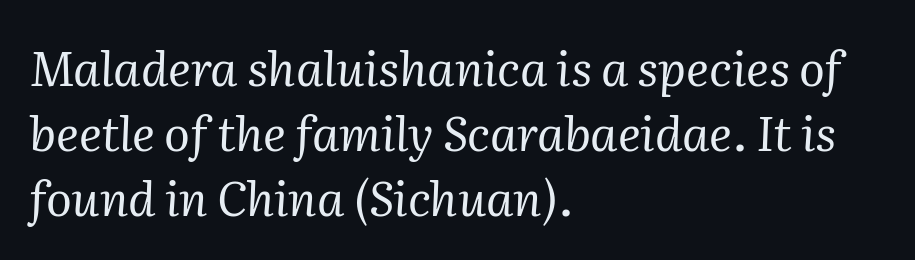
{"serif": "yes", "italic": "yes", "lean": "right", "slant_degrees": 2, "bold": "no", "weight": "regular", "width": "normal", "stroke_contrast": "medium", "x_height": "medium", "monospaced": "no", "underline": "no", "align": "left", "line_spacing": "normal", "line_spacing_ratio": 1.35, "letter_spacing": "normal", "letter_spacing_em": 0.0, "glyph_px": 48}
